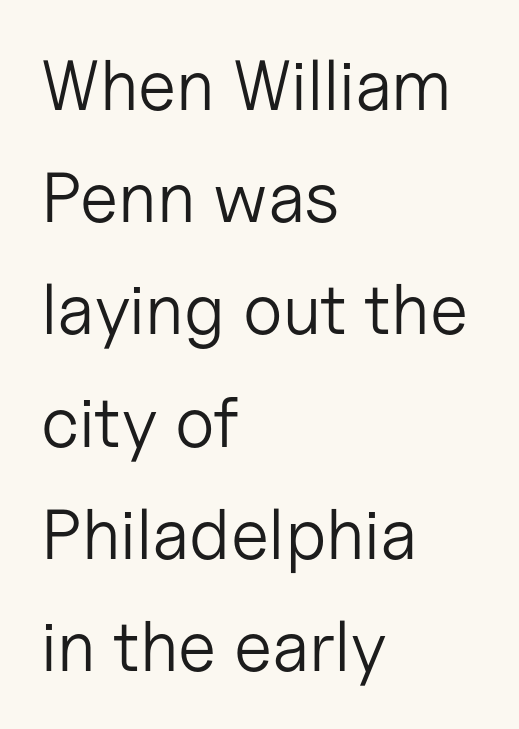
The setting favours the left margin, as ordinary paragraphs usually do. Vertical stems look standard width or narrower in stroke. The space beneath each line is pristine and unruled. Vertical strokes here are truly vertical. Here the glyphs are tracked normally, forming tight word shapes. Think of a printed novel: that variable character pitch is what you see here.
